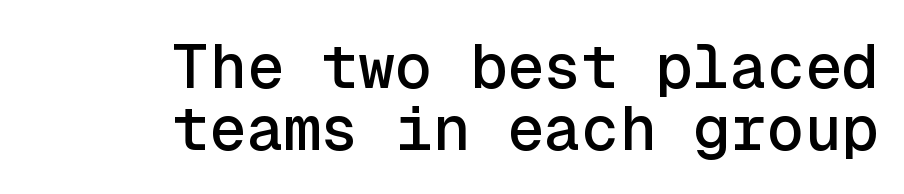
The image shows 62 px sans-serif type, upright, monospaced; set right-aligned, tight line spacing (1.0x), normal letter spacing, not underlined; a medium x-height.
